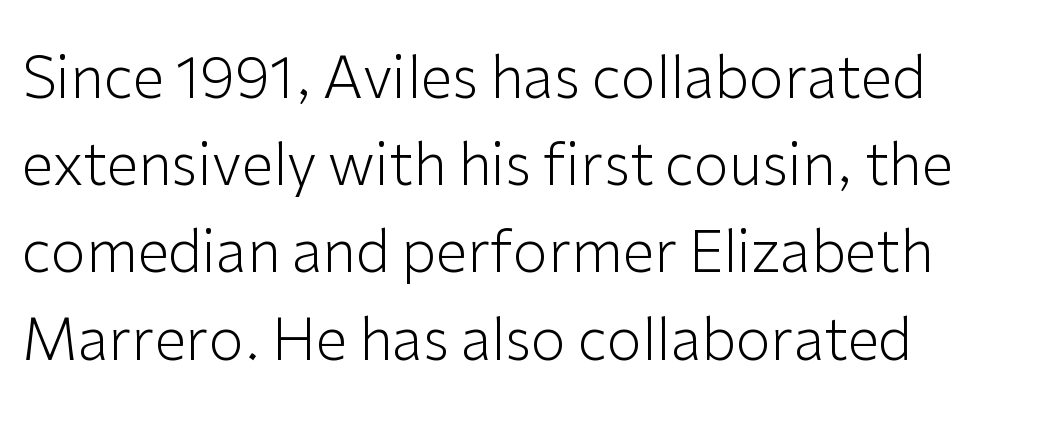
Q: Is the text bold? A: No.
Q: Is the text italic (slanted)? A: No, it is upright.
Q: Is the typeface a serif or a sans-serif typeface? A: Sans-serif.
Q: Is the text underlined? A: No.
Q: How is the paragraph aligned? A: Left-aligned.
Q: Is the spacing between letters normal or unusually wide? A: Normal.
Q: Is the spacing between lines tight, normal or loose? A: Normal.
Q: Width (condensed, normal, or wide)? A: Normal.
Q: Stroke contrast? A: Low.
Q: x-height? A: Medium.
Q: Monospaced? A: No.
